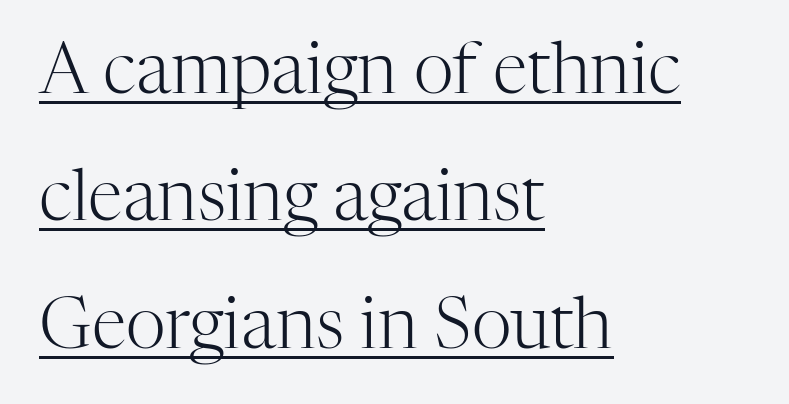
Old-style or modern, the face here clearly has serifs. Does the copy run flush right? No — it runs flush left. Does a line run under the words? Yes, clearly. Notice how the stems are strictly vertical — no italics here.
